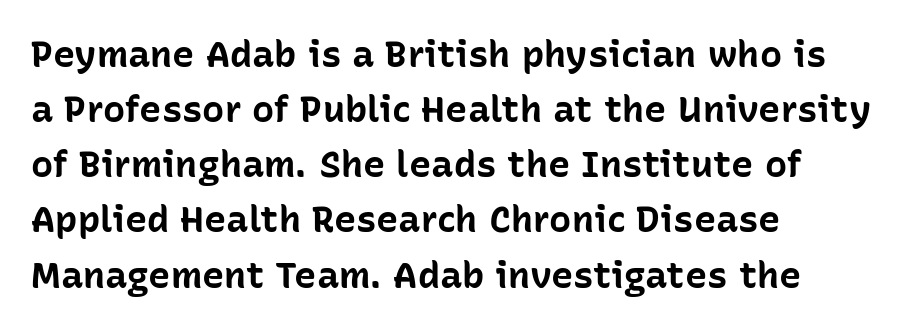
Is this a fixed-width face? No — the glyphs have proportional, varying widths. Plenty of ink on the page — the face is bold. The rendering keeps characters at their native spacing. The passage is arranged the way most books set body copy — flush left. The specimen omits any rule beneath the text block's lines. Notice how the stems are strictly vertical — no italics here.
